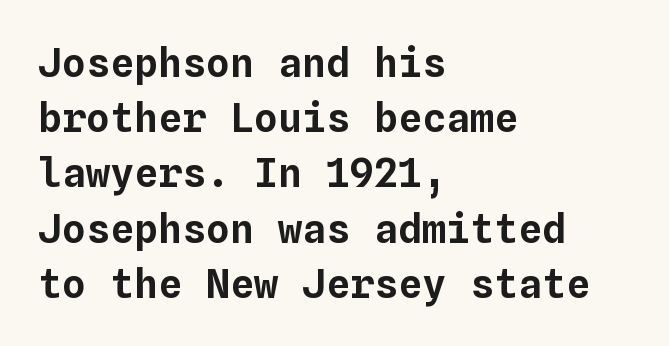
The image shows 40 px text type, upright, monospaced; set left-aligned, normal line spacing (1.38x), normal letter spacing, not underlined; low stroke contrast and a medium x-height.
